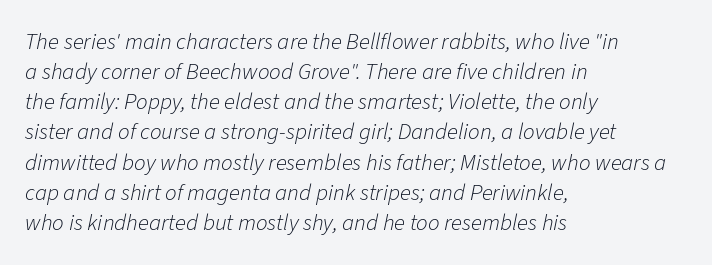
Weight: in the light-to-regular range. The passage shown leans; its letterforms are oblique. The text block is weighted toward the left margin, trailing off unevenly rightward. Quick note: interline space is typical. Glyph-to-glyph distance matches everyday printed text. Plain, unruled lines of type.
